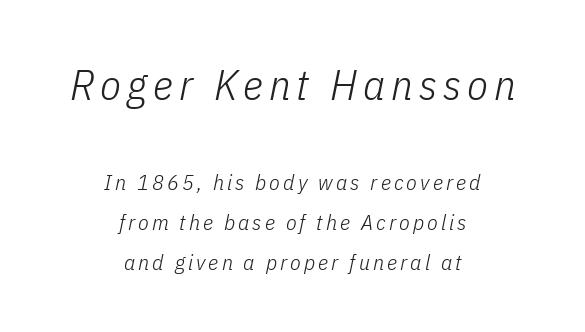
Q: Is the text bold? A: No.
Q: Is the text italic (slanted)? A: Yes, it leans right by about 11 degrees.
Q: Is the text underlined? A: No.
Q: How is the paragraph aligned? A: Centered.
Q: Which block of text is set in a larger size, the first (top) or the second (bottom)? A: The first (top) one.
Q: Width (condensed, normal, or wide)? A: Condensed.
Q: Stroke contrast? A: Low.
Q: x-height? A: Medium.
Q: Monospaced? A: No.
